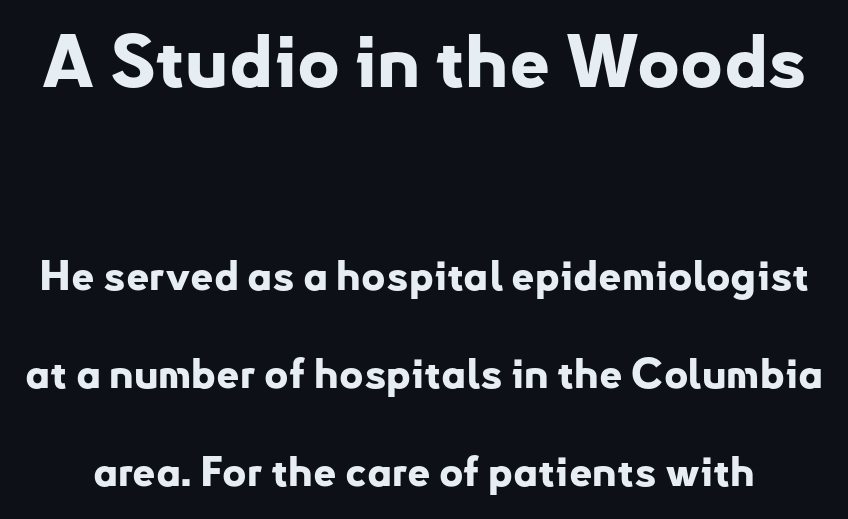
The image shows 72 px bold sans-serif type, upright; set loose line spacing (2.39x), normal letter spacing, not underlined; the first (top) block is 1.76x larger; low stroke contrast and a small x-height.
